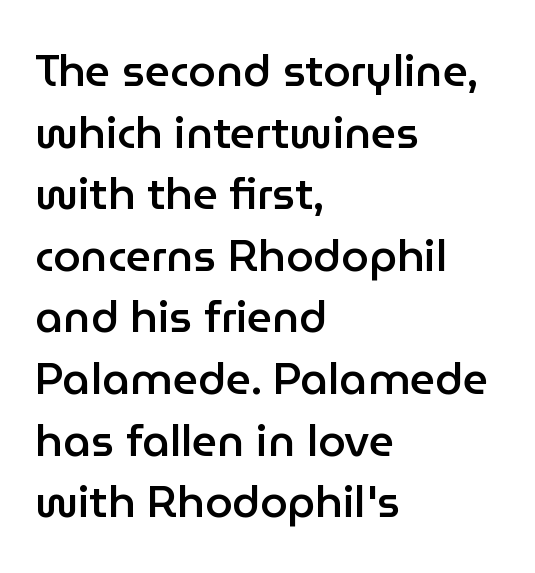
{"serif": "no", "italic": "no", "bold": "semi", "weight": "semibold", "width": "normal", "stroke_contrast": "low", "x_height": "medium", "monospaced": "no", "underline": "no", "align": "left", "line_spacing": "normal", "line_spacing_ratio": 1.4, "letter_spacing": "normal", "letter_spacing_em": 0.0, "glyph_px": 44}
